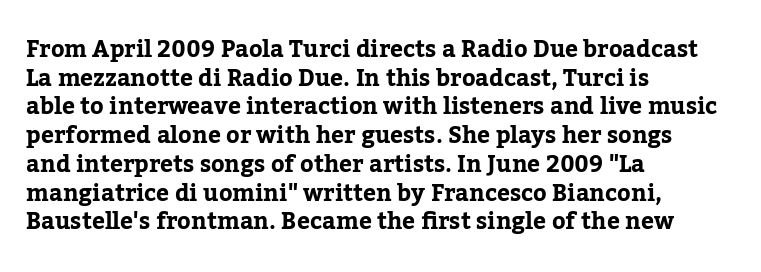
The image shows 23 px text type, upright; set left-aligned, normal line spacing (1.25x), normal letter spacing, not underlined.
